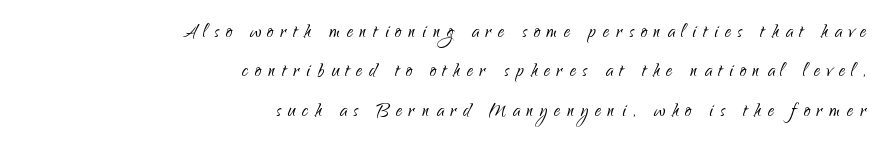
The image shows 24 px text type; set right-aligned, normal line spacing (1.64x), unusually wide letter spacing (+0.29 em), not underlined.
